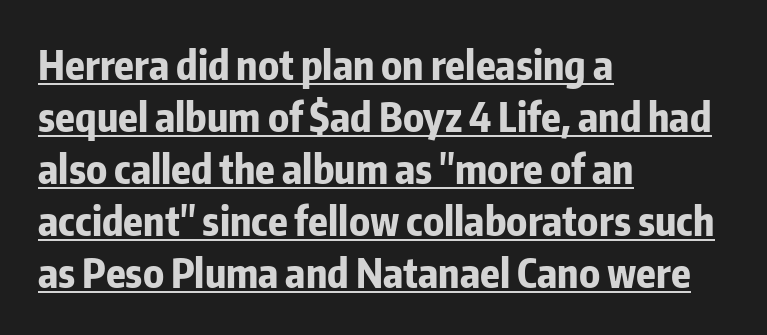
Q: Is the text bold? A: Yes.
Q: Is the text italic (slanted)? A: No, it is upright.
Q: Is the typeface a serif or a sans-serif typeface? A: Sans-serif.
Q: Is the text underlined? A: Yes.
Q: How is the paragraph aligned? A: Left-aligned.
Q: Is the spacing between letters normal or unusually wide? A: Normal.
Q: Is the spacing between lines tight, normal or loose? A: Normal.
Q: Width (condensed, normal, or wide)? A: Condensed.
Q: Stroke contrast? A: Low.
Q: x-height? A: Medium.
Q: Monospaced? A: No.
